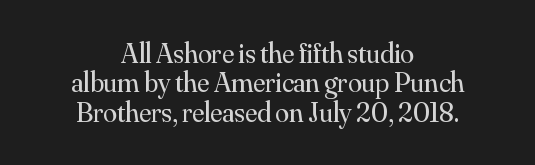
Underlining? Definitely not there. The weight would be labelled regular, book, light, or lighter still. Each letter's strokes conclude with small projecting serifs. The lines are packed closely together with very little leading. Reading down the block, each line starts at a different indent, mirrored at its end. The typography opts for an upright posture over an oblique one.
